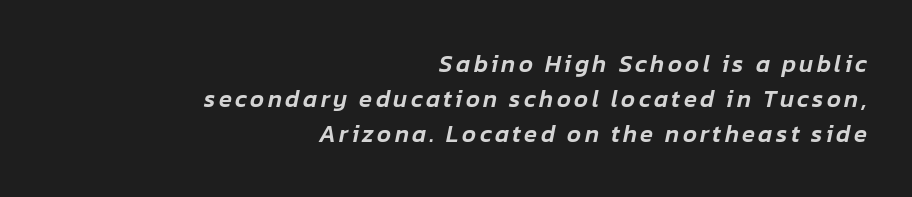
The image shows 24 px text type, italic (leaning right); set right-aligned, normal line spacing (1.45x), not underlined.
